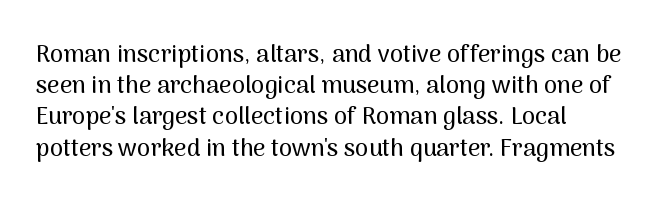
The image shows 24 px text type, upright; set left-aligned, normal line spacing (1.3x), normal letter spacing, not underlined.
